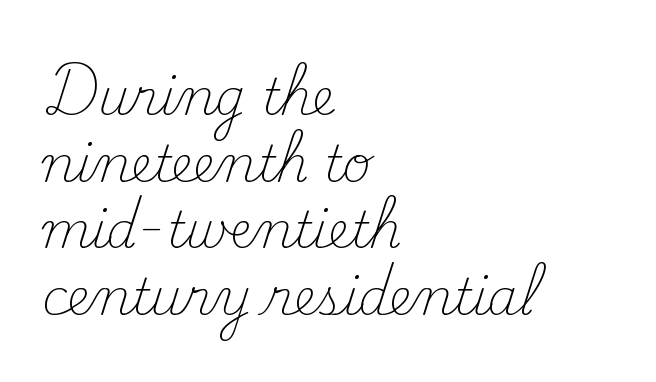
The image shows 49 px light serif type; set left-aligned, normal line spacing (1.36x), normal letter spacing, not underlined; medium stroke contrast and a small x-height.
